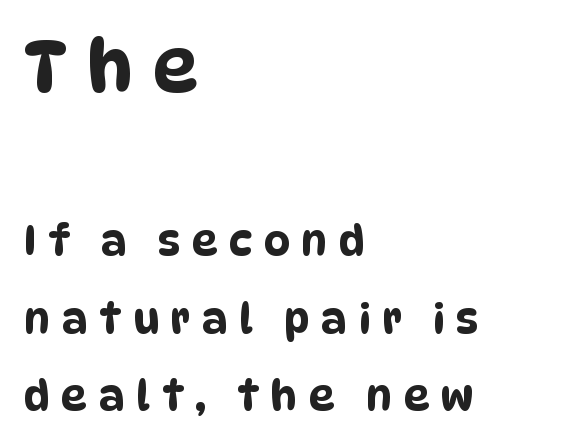
Spacing between characters has been opened up far beyond the box default. Short and long lines alike share a common starting point at left. The more generous point size was reserved for the upper chunk. Nothing sits at the stroke ends, so this counts as sans-serif. The area under the type is left untouched.
